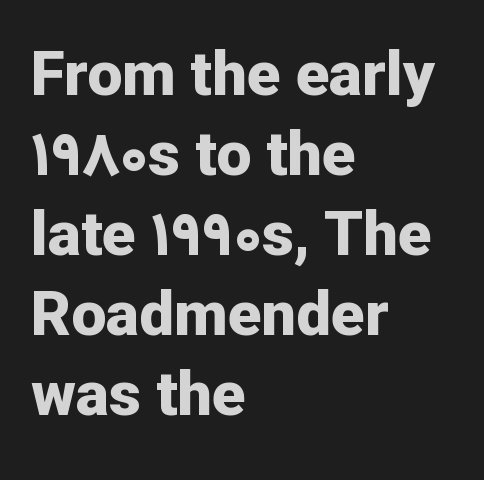
Q: Is the text bold? A: Yes.
Q: Is the text italic (slanted)? A: No, it is upright.
Q: Is the typeface a serif or a sans-serif typeface? A: Sans-serif.
Q: Is the text underlined? A: No.
Q: How is the paragraph aligned? A: Left-aligned.
Q: Is the spacing between letters normal or unusually wide? A: Normal.
Q: Is the spacing between lines tight, normal or loose? A: Normal.
Q: Width (condensed, normal, or wide)? A: Normal.
Q: Stroke contrast? A: Low.
Q: x-height? A: Medium.
Q: Monospaced? A: No.
